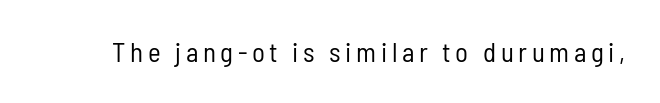
{"italic": "no", "bold": "no", "underline": "no", "glyph_px": 27}
